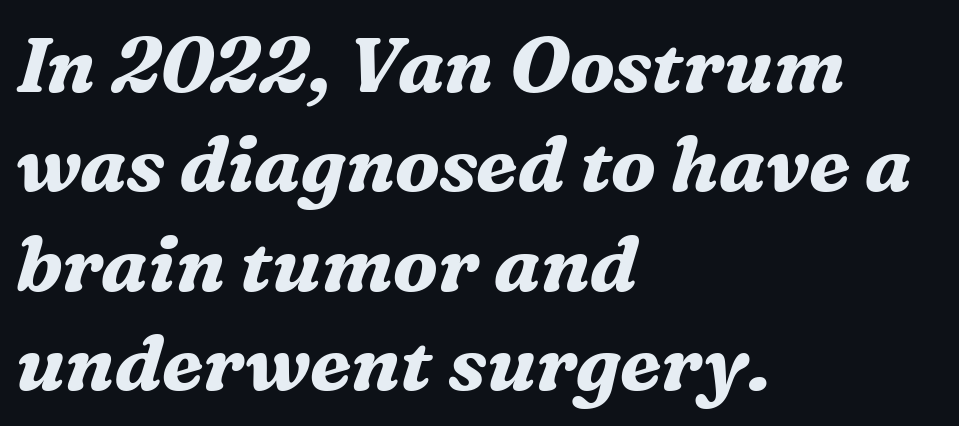
Q: Is the text bold? A: Yes.
Q: Is the text italic (slanted)? A: Yes, it leans right by about 16 degrees.
Q: Is the typeface a serif or a sans-serif typeface? A: Serif.
Q: Is the text underlined? A: No.
Q: How is the paragraph aligned? A: Left-aligned.
Q: Is the spacing between letters normal or unusually wide? A: Normal.
Q: Is the spacing between lines tight, normal or loose? A: Normal.
Q: Width (condensed, normal, or wide)? A: Normal.
Q: Stroke contrast? A: Medium.
Q: x-height? A: Medium.
Q: Monospaced? A: No.
